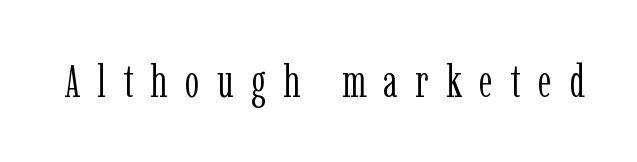
The font is comparable to plain body text, perhaps lighter. Here the glyphs are tracked loosely, breaking word shapes into spaced letters. Observe the serifs anchoring each vertical stroke in this sample. If you drew a line through each stem, it would be perfectly vertical. The rendering uses natural spacing where letterforms have individual widths. Descenders hang freely into open space.
